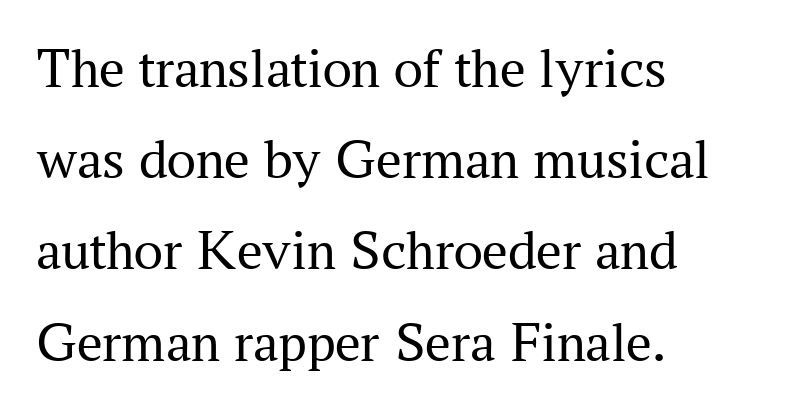
The image shows 57 px regular-weight serif type, upright; set left-aligned, normal line spacing (1.6x), normal letter spacing, not underlined; medium stroke contrast and a medium x-height.
